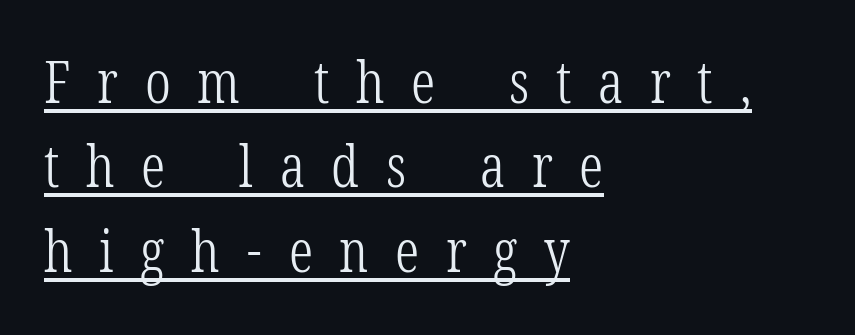
Q: Is the text bold? A: No.
Q: Is the text italic (slanted)? A: No, it is upright.
Q: Is the typeface a serif or a sans-serif typeface? A: Serif.
Q: Is the text underlined? A: Yes.
Q: How is the paragraph aligned? A: Left-aligned.
Q: Is the spacing between letters normal or unusually wide? A: Unusually wide.
Q: Is the spacing between lines tight, normal or loose? A: Normal.
Q: Width (condensed, normal, or wide)? A: Condensed.
Q: Stroke contrast? A: Low.
Q: x-height? A: Medium.
Q: Monospaced? A: No.
